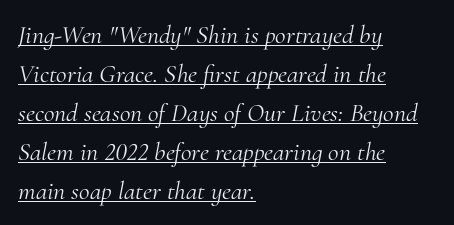
{"italic": "yes", "lean": "right", "slant_degrees": 10, "bold": "no", "underline": "yes", "align": "left", "line_spacing": "normal", "line_spacing_ratio": 1.5, "letter_spacing": "normal", "letter_spacing_em": 0.0, "glyph_px": 26}
